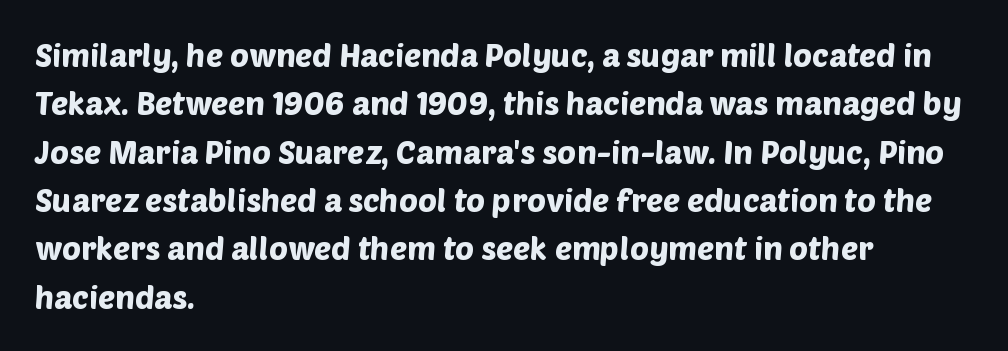
Q: Is the typeface a serif or a sans-serif typeface? A: Sans-serif.
Q: Is the text underlined? A: No.
Q: How is the paragraph aligned? A: Left-aligned.
Q: Is the spacing between letters normal or unusually wide? A: Normal.
Q: Is the spacing between lines tight, normal or loose? A: Normal.
Q: Width (condensed, normal, or wide)? A: Normal.
Q: Stroke contrast? A: Low.
Q: x-height? A: Large.
Q: Monospaced? A: No.
